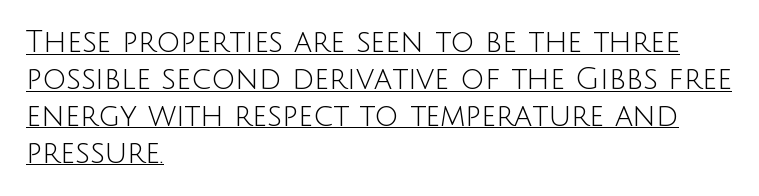
The image shows 30 px light sans-serif type, upright; set left-aligned, line spacing 1.23x, normal letter spacing, underlined; low stroke contrast and a large x-height.
